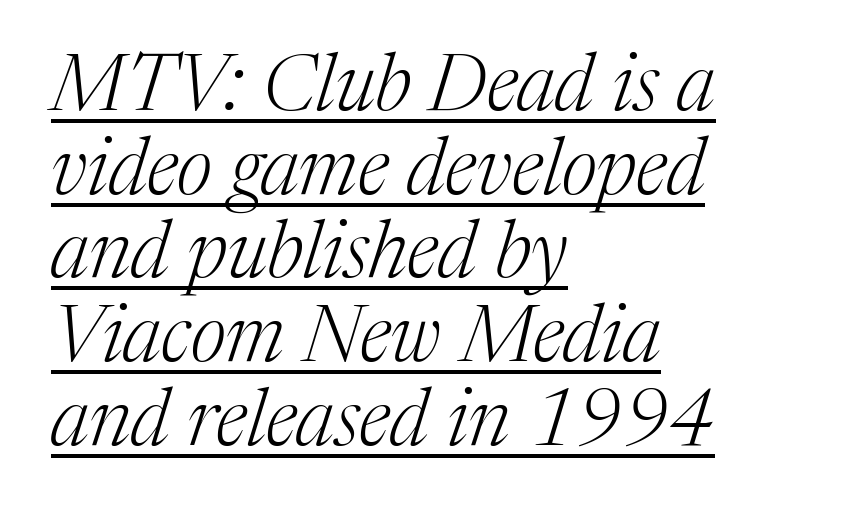
Q: Is the text bold? A: No.
Q: Is the text italic (slanted)? A: Yes, it leans right by about 17 degrees.
Q: Is the typeface a serif or a sans-serif typeface? A: Serif.
Q: Is the text underlined? A: Yes.
Q: How is the paragraph aligned? A: Left-aligned.
Q: Is the spacing between letters normal or unusually wide? A: Normal.
Q: Is the spacing between lines tight, normal or loose? A: Tight.
Q: Width (condensed, normal, or wide)? A: Normal.
Q: Stroke contrast? A: Medium.
Q: x-height? A: Medium.
Q: Monospaced? A: No.
